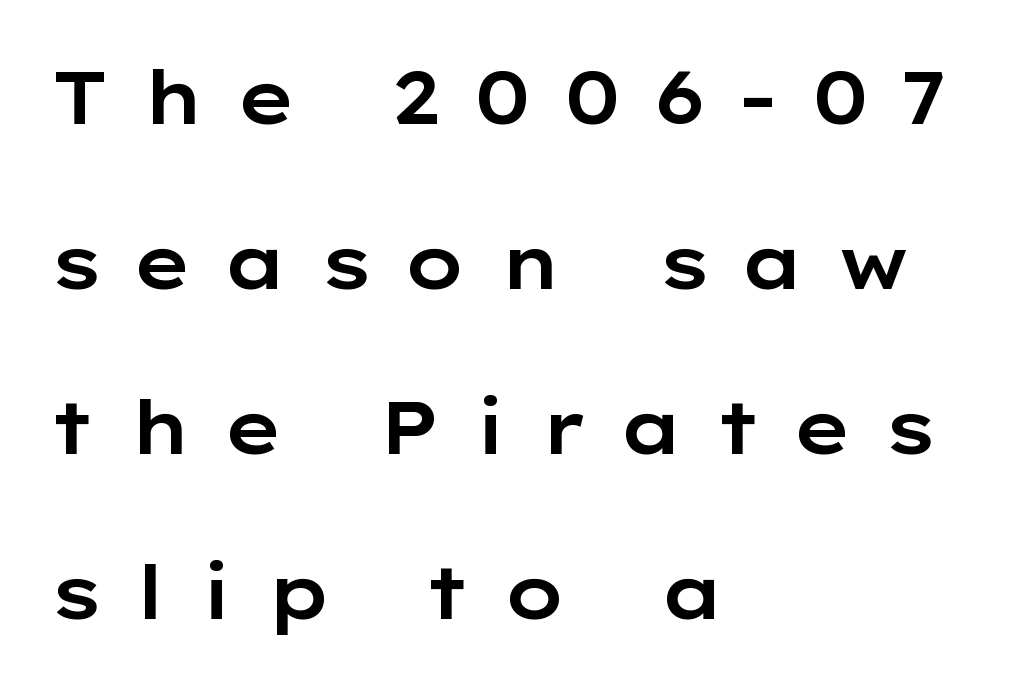
{"serif": "no", "italic": "no", "width": "wide", "stroke_contrast": "low", "x_height": "medium", "monospaced": "no", "underline": "no", "align": "left", "line_spacing": "loose", "line_spacing_ratio": 2.23, "letter_spacing": "wide", "letter_spacing_em": 0.42, "glyph_px": 74}
